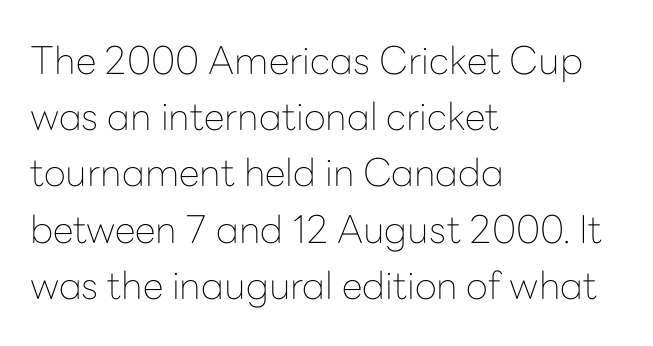
The image shows 38 px thin sans-serif type, upright; set left-aligned, normal line spacing (1.48x), normal letter spacing, not underlined; low stroke contrast and a medium x-height.
